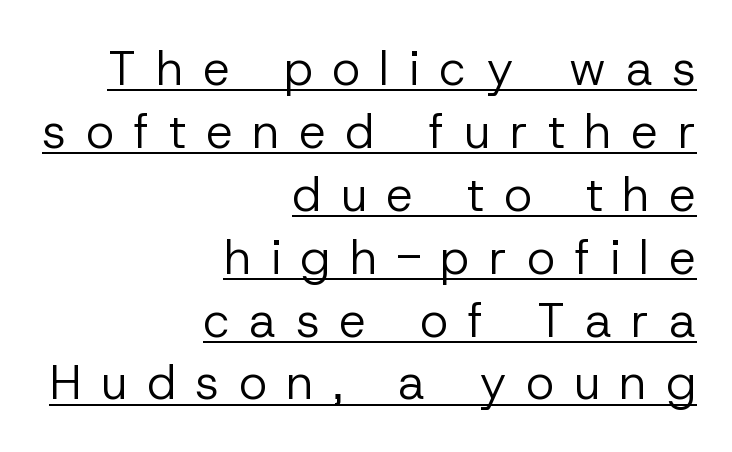
A baseline rule has been typeset under these characters. The text was rendered using a sans face with plain stroke endings. This block has exactly the height ordinary leading produces. The rendering anchors every line to the right-hand side.
